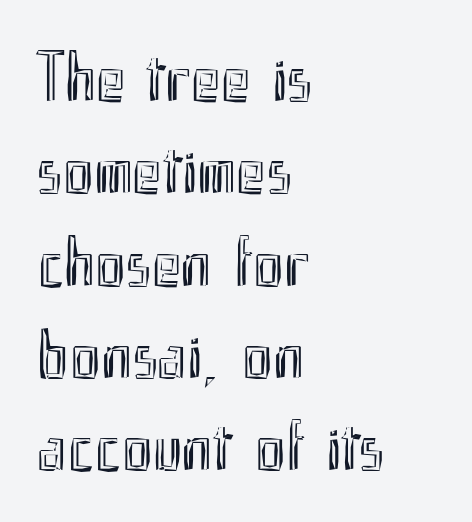
{"italic": "no", "width": "condensed", "x_height": "small", "monospaced": "no", "underline": "no", "align": "left", "line_spacing": "normal", "line_spacing_ratio": 1.3, "letter_spacing": "normal", "letter_spacing_em": 0.0, "glyph_px": 71}
